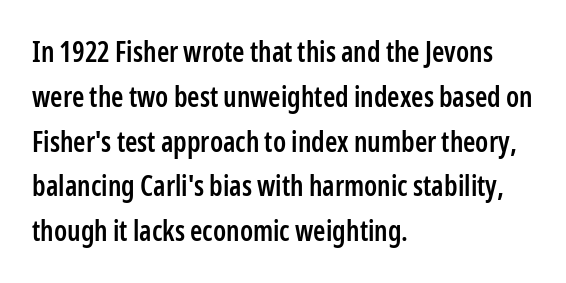
Q: Is the text bold? A: Semi-bold.
Q: Is the text italic (slanted)? A: No, it is upright.
Q: Is the typeface a serif or a sans-serif typeface? A: Sans-serif.
Q: Is the text underlined? A: No.
Q: How is the paragraph aligned? A: Left-aligned.
Q: Is the spacing between letters normal or unusually wide? A: Normal.
Q: Is the spacing between lines tight, normal or loose? A: Normal.
Q: Width (condensed, normal, or wide)? A: Condensed.
Q: Stroke contrast? A: Low.
Q: x-height? A: Medium.
Q: Monospaced? A: No.
